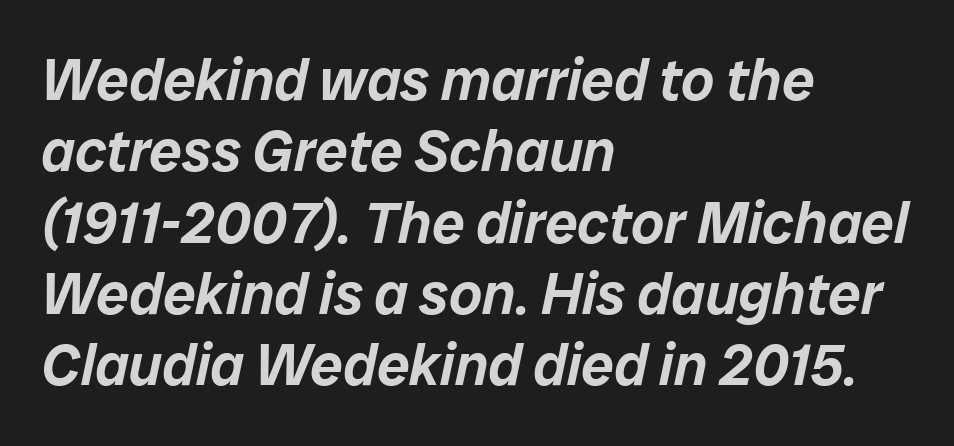
This is oblique type, the kind used for emphasis or titles. The paragraph has a hard left edge and a soft right edge. The letterforms sit shoulder to shoulder at normal distance. A typesetter would call this proportional, since set widths differ per character. Decoration check: the copy has no underline.
